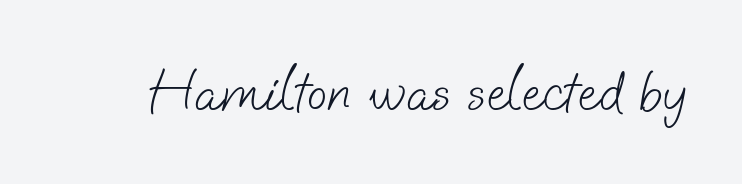
The image shows 59 px light sans-serif type; set normal letter spacing, not underlined; low stroke contrast and a small x-height.
